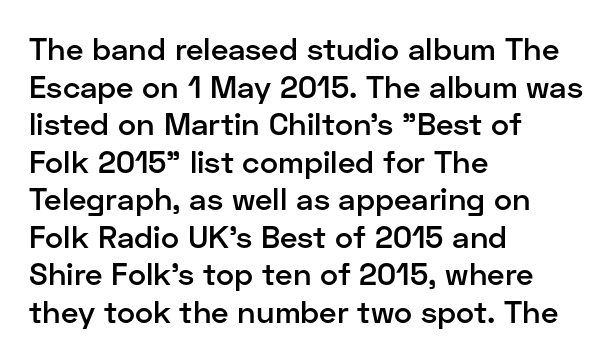
Q: Is the text bold? A: Semi-bold.
Q: Is the text italic (slanted)? A: No, it is upright.
Q: Is the typeface a serif or a sans-serif typeface? A: Sans-serif.
Q: Is the text underlined? A: No.
Q: How is the paragraph aligned? A: Left-aligned.
Q: Is the spacing between letters normal or unusually wide? A: Normal.
Q: Width (condensed, normal, or wide)? A: Normal.
Q: Stroke contrast? A: Low.
Q: x-height? A: Medium.
Q: Monospaced? A: No.
